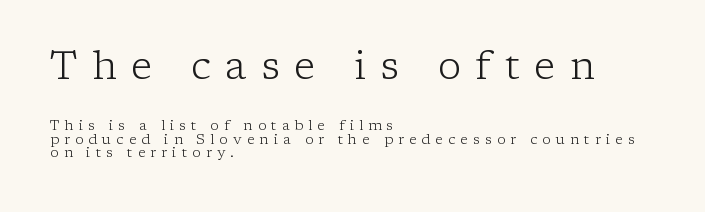
Is this a sans? No — the strokes have serifs. Stem width sits at or under what a default text font uses. Only glyphs here, with clear space below each row. It's the straight-up-and-down kind of type. Loose tracking; the words dissolve into strings of separated letters. In terms of leading, this rendering errs on the cramped side.
